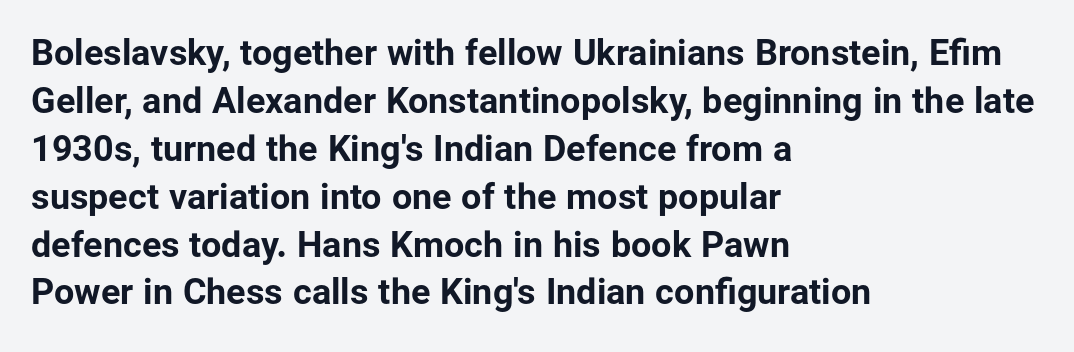
{"serif": "no", "italic": "no", "bold": "yes", "weight": "bold", "width": "normal", "stroke_contrast": "low", "x_height": "medium", "monospaced": "no", "underline": "no", "align": "left", "line_spacing": "normal", "line_spacing_ratio": 1.33, "letter_spacing": "normal", "letter_spacing_em": 0.0, "glyph_px": 36}
